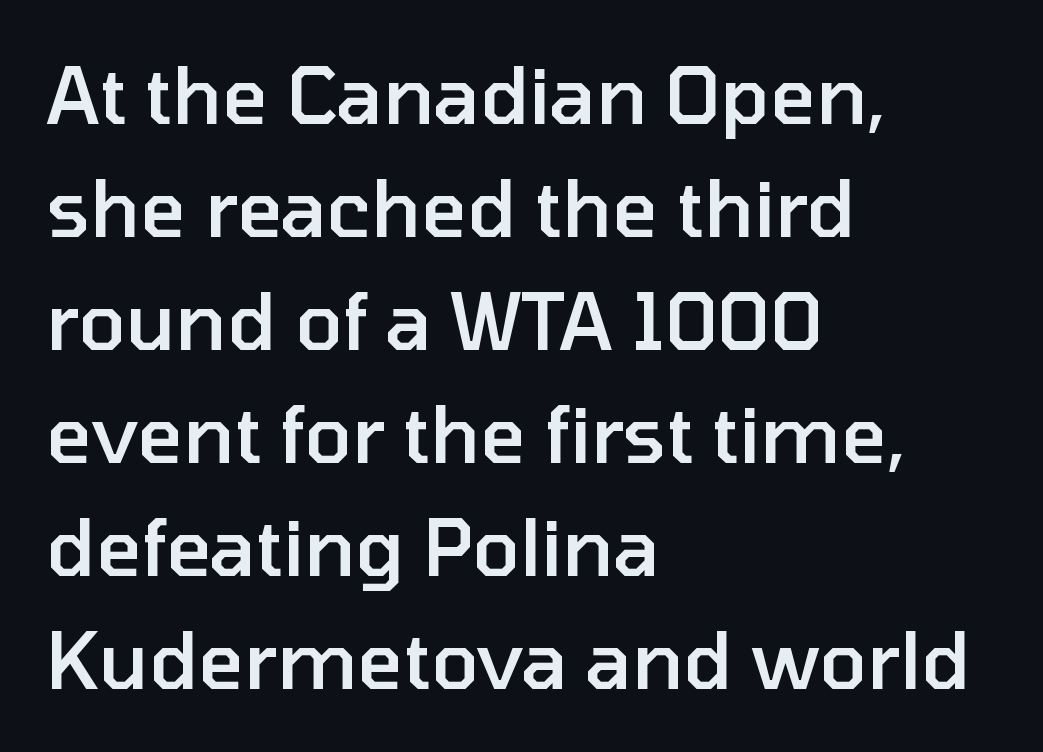
Each letter's strokes conclude bluntly, with no projecting serifs. Is there much room between lines? A standard amount, neither cramped nor airy. Letters rest on an invisible, unmarked baseline. Does extra space separate the letters? No, they use regular spacing.
